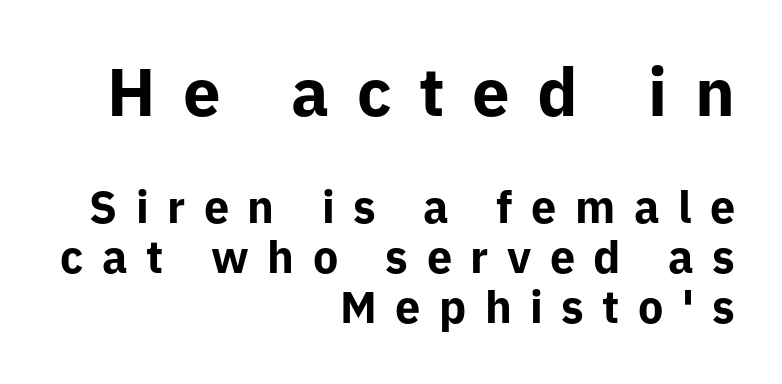
The image shows 67 px bold sans-serif type, upright; set right-aligned, tight line spacing (1.12x), unusually wide letter spacing (+0.41 em), not underlined; the first (top) block is 1.49x larger; low stroke contrast and a medium x-height.
